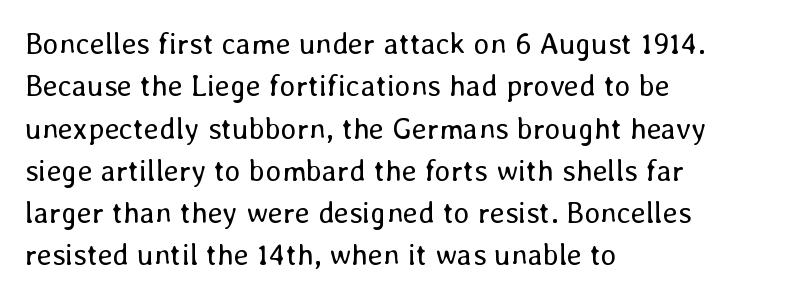
The image shows 30 px regular-weight type, upright; set left-aligned, normal line spacing (1.41x), normal letter spacing, not underlined; low stroke contrast and a medium x-height.
